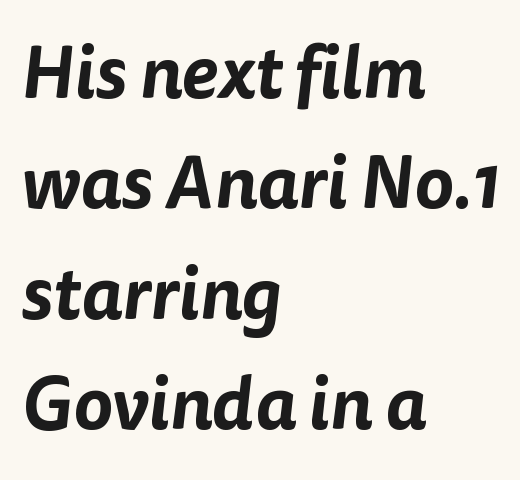
Q: Is the typeface a serif or a sans-serif typeface? A: Sans-serif.
Q: Is the text underlined? A: No.
Q: How is the paragraph aligned? A: Left-aligned.
Q: Is the spacing between letters normal or unusually wide? A: Normal.
Q: Is the spacing between lines tight, normal or loose? A: Normal.
Q: Width (condensed, normal, or wide)? A: Normal.
Q: Stroke contrast? A: Low.
Q: x-height? A: Medium.
Q: Monospaced? A: No.
